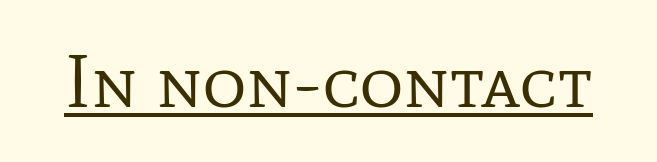
The glyphs are accompanied by a horizontal stroke just below them. The type family on display is of the serif kind. Note the varied advance widths — an 'i' is clearly narrower than an 'm'. When letters stand straight like this, we call the style roman or upright. Default kerning and tracking; the words read as compact shapes. Weight: in the light-to-regular range.
